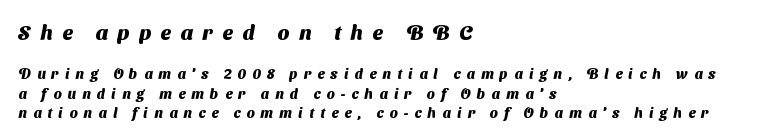
{"bold": "yes", "underline": "no", "align": "left", "line_spacing": "normal", "line_spacing_ratio": 1.4, "letter_spacing": "wide", "letter_spacing_em": 0.45, "larger_block": "first", "size_ratio": 1.5, "glyph_px": 21}
